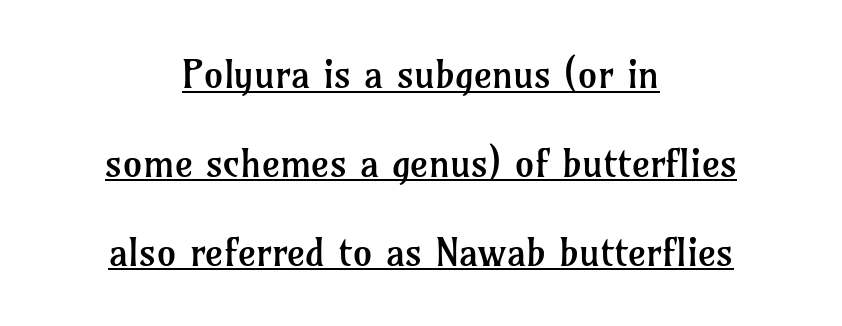
{"serif": "yes", "italic": "no", "bold": "no", "weight": "regular", "width": "normal", "stroke_contrast": "low", "x_height": "medium", "monospaced": "no", "underline": "yes", "align": "center", "line_spacing": "loose", "line_spacing_ratio": 2.28, "letter_spacing": "normal", "letter_spacing_em": 0.0, "glyph_px": 39}
